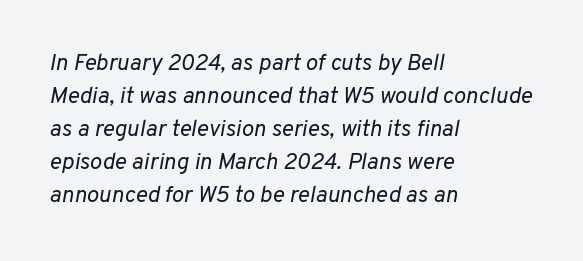
Bold? No — there's no thickening of the strokes. Descender tails drop into unmarked territory. Spacing between characters is what you'd get straight out of the box. Looking at the ascenders, they clearly lean.
